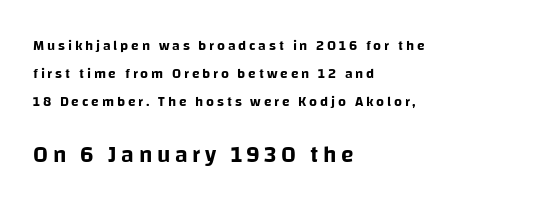
The image shows 23 px text type, upright; set left-aligned, loose line spacing (1.99x), unusually wide letter spacing (+0.2 em), not underlined; the second (bottom) block is 1.64x larger.
